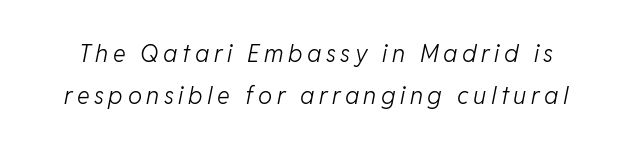
Q: Is the text bold? A: No.
Q: Is the text italic (slanted)? A: Yes, it leans right by about 11 degrees.
Q: Is the text underlined? A: No.
